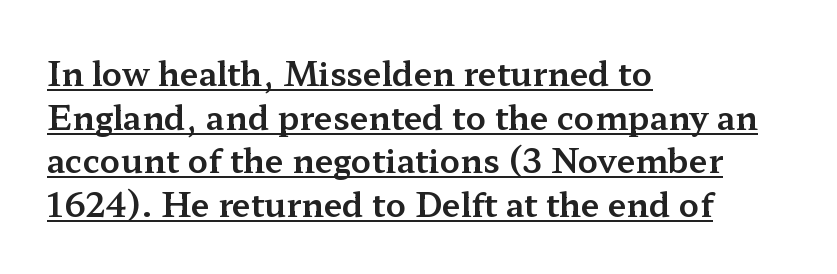
{"serif": "yes", "italic": "no", "width": "wide", "stroke_contrast": "medium", "x_height": "medium", "monospaced": "no", "underline": "yes", "align": "left", "line_spacing": "normal", "line_spacing_ratio": 1.32, "letter_spacing": "normal", "letter_spacing_em": 0.0, "glyph_px": 33}
